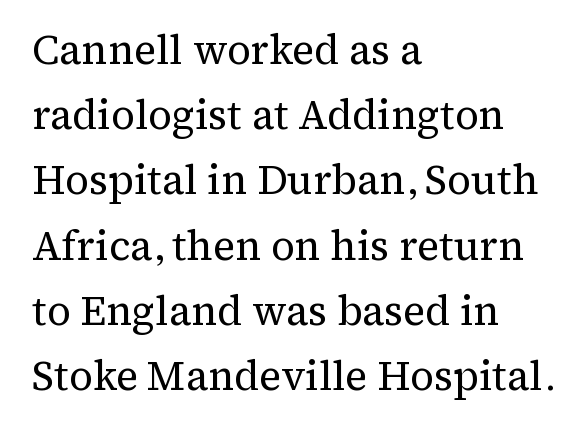
{"serif": "yes", "italic": "no", "bold": "no", "weight": "regular", "width": "normal", "stroke_contrast": "medium", "x_height": "medium", "monospaced": "no", "underline": "no", "align": "left", "line_spacing": "normal", "line_spacing_ratio": 1.59, "letter_spacing": "normal", "letter_spacing_em": 0.0, "glyph_px": 41}
